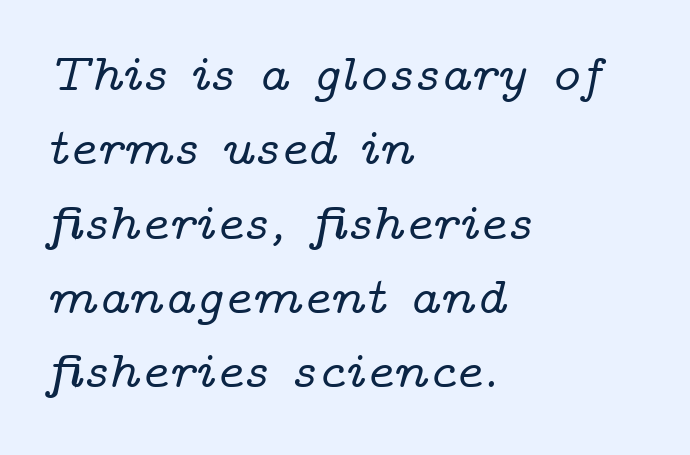
{"serif": "yes", "italic": "yes", "lean": "right", "slant_degrees": 14, "width": "wide", "stroke_contrast": "low", "x_height": "medium", "monospaced": "no", "underline": "no", "align": "left", "line_spacing": "normal", "line_spacing_ratio": 1.43, "letter_spacing": "normal", "letter_spacing_em": 0.0, "glyph_px": 52}
